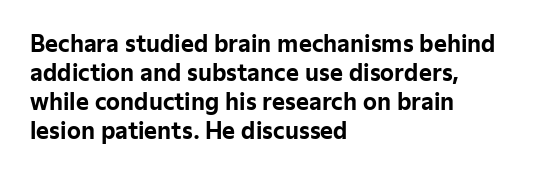
{"italic": "no", "bold": "yes", "underline": "no", "align": "left", "line_spacing": "normal", "line_spacing_ratio": 1.32, "letter_spacing": "normal", "letter_spacing_em": 0.0, "glyph_px": 22}
